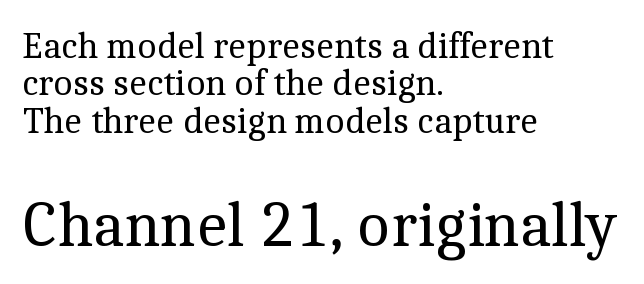
The image shows 64 px regular-weight serif type, upright; set left-aligned, tight line spacing (1.01x), normal letter spacing, not underlined; the second (bottom) block is 1.73x larger; a medium x-height.
